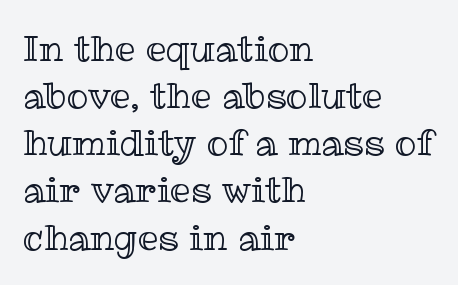
Q: Is the text italic (slanted)? A: No, it is upright.
Q: Is the text underlined? A: No.
Q: How is the paragraph aligned? A: Left-aligned.
Q: Is the spacing between letters normal or unusually wide? A: Normal.
Q: Is the spacing between lines tight, normal or loose? A: Normal.
Q: Width (condensed, normal, or wide)? A: Normal.
Q: x-height? A: Medium.
Q: Monospaced? A: No.
